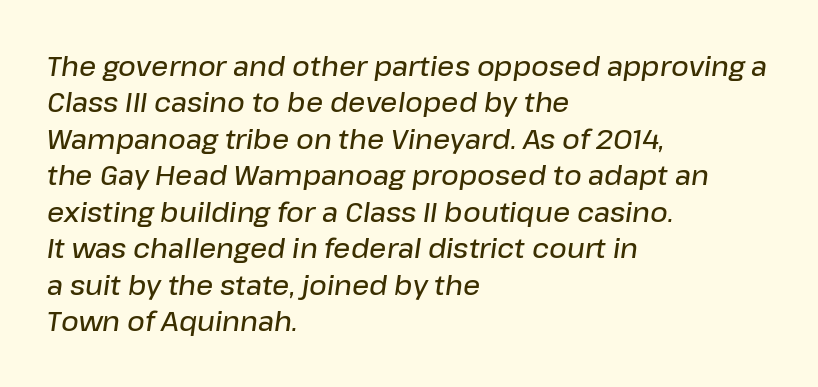
{"italic": "yes", "lean": "right", "slant_degrees": 8, "bold": "semi", "underline": "no", "align": "left", "line_spacing": "normal", "line_spacing_ratio": 1.35, "letter_spacing": "normal", "letter_spacing_em": 0.0, "glyph_px": 27}
